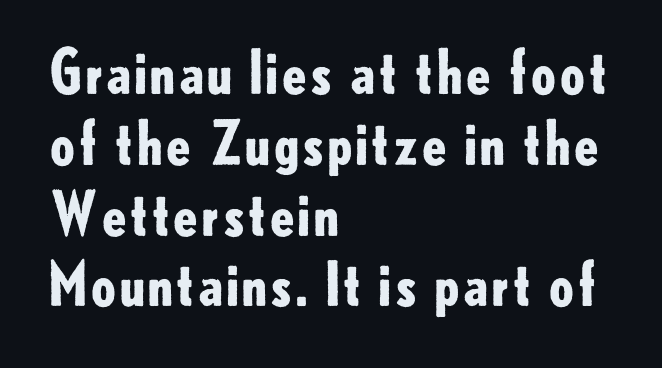
Weight: bold. The glyphs are unaccompanied by any horizontal stroke below them. Posture: upright roman. Caption: multi-line text, flush left, ragged right.
